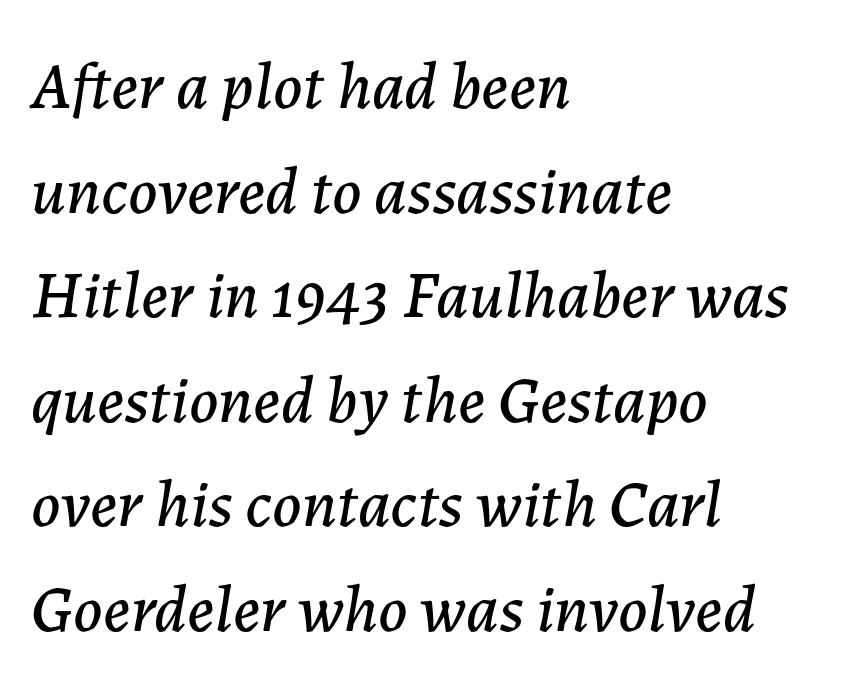
The image shows 67 px text type, italic (leaning right); set left-aligned, normal line spacing (1.56x), normal letter spacing, not underlined; low stroke contrast and a medium x-height.
